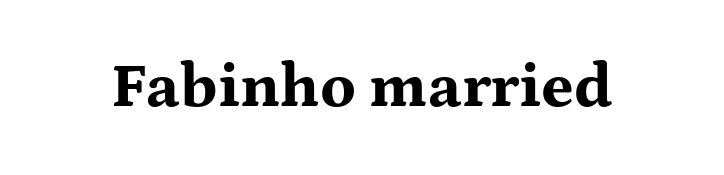
The image shows 63 px bold, wide serif type, upright; set normal letter spacing, not underlined; medium stroke contrast and a medium x-height.
